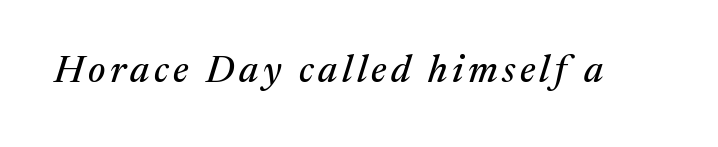
This rendering employs a face with finishing strokes, i.e., a serif. Decoration check: the copy has no underline. This sample has the flowing, uneven cadence of proportional lettering. The typography opts for an oblique posture over an upright one.
